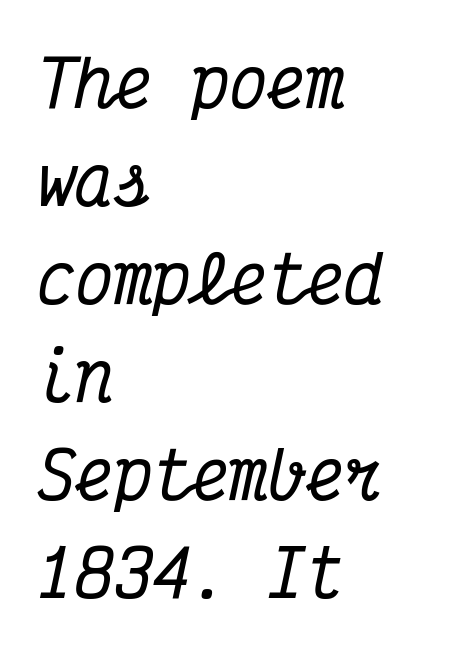
Posture: slanted. The rendering shows small feet on the letterforms — a serif design. Each word holds together tightly as a unit, with standard inter-letter gaps. Here the designer chose a console-style face with uniform glyph widths. Just letters on the line, the space beneath them empty.
